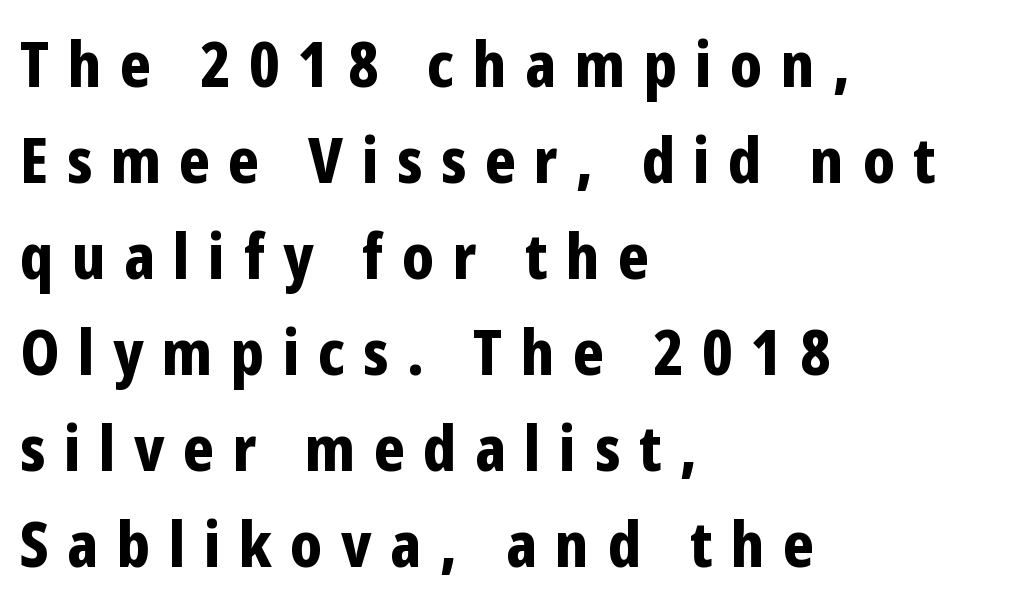
Q: Is the text bold? A: Yes.
Q: Is the text italic (slanted)? A: No, it is upright.
Q: Is the typeface a serif or a sans-serif typeface? A: Sans-serif.
Q: Is the text underlined? A: No.
Q: How is the paragraph aligned? A: Left-aligned.
Q: Is the spacing between letters normal or unusually wide? A: Unusually wide.
Q: Is the spacing between lines tight, normal or loose? A: Normal.
Q: Width (condensed, normal, or wide)? A: Condensed.
Q: Stroke contrast? A: Low.
Q: x-height? A: Medium.
Q: Monospaced? A: No.
